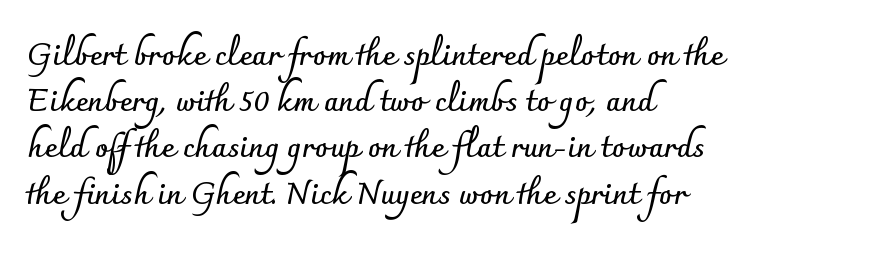
Examine the stroke ends and you'll find no serifs. The rendering uses a bold face; every stroke is thick and dark. Honestly, there is no underline to notice here at all. Students, note that the glyphs here touch the page at normal intervals.
